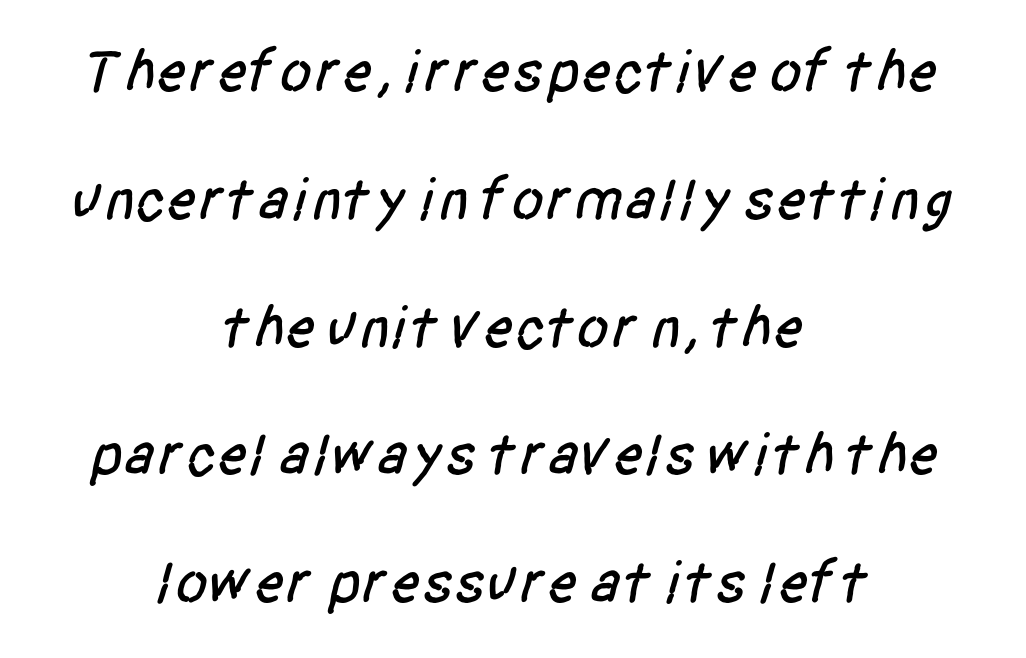
{"serif": "no", "width": "condensed", "stroke_contrast": "low", "x_height": "large", "monospaced": "no", "underline": "no", "align": "center", "line_spacing": "loose", "line_spacing_ratio": 2.13, "letter_spacing": "normal", "letter_spacing_em": 0.0, "glyph_px": 60}
